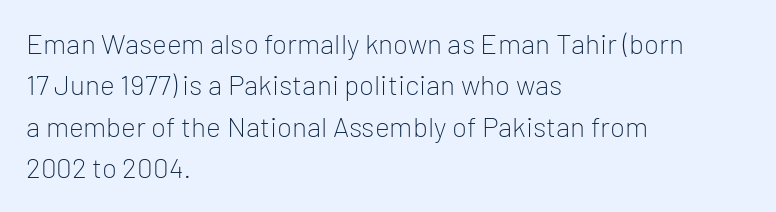
A light-to-regular cut is what we see here. To sum up the face: it is a sans, with no serifs. Looks like regular typesetting: each glyph gets only the width it needs. Unlike italic type, these characters show no tilt at all.
